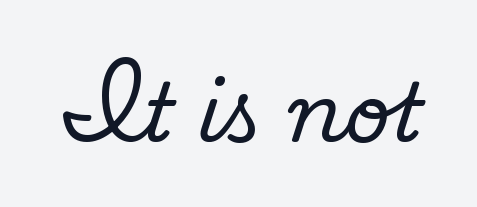
Q: Is the text bold? A: No.
Q: Is the typeface a serif or a sans-serif typeface? A: Sans-serif.
Q: Is the text underlined? A: No.
Q: Is the spacing between letters normal or unusually wide? A: Normal.
Q: Width (condensed, normal, or wide)? A: Normal.
Q: Stroke contrast? A: Low.
Q: x-height? A: Small.
Q: Monospaced? A: No.
